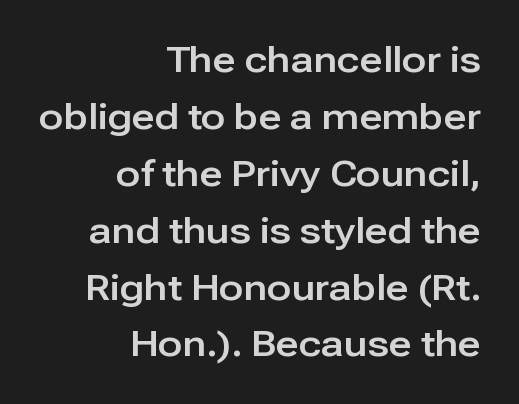
The lettering holds an erect, upright posture throughout. Casual observation: everything's shoved over to the right. No feet cap the strokes, marking this as sans-serif type. Observe the ordinary spacing: letters are neighbours, not strangers. How would I describe the line gaps? Plain and ordinary.
